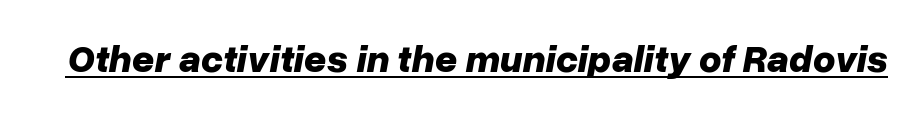
These words are printed bold, with thick strokes throughout. Looks like regular typesetting: each glyph gets only the width it needs. Underlining? Definitely there. Nothing unusual about the tracking: characters are spaced as the font intends. There's an unmistakable incline to the writing here.
